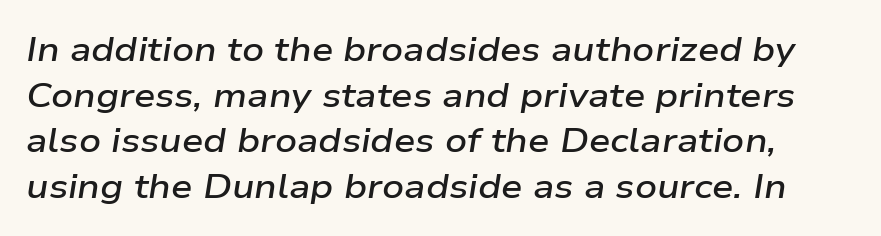
{"italic": "yes", "lean": "right", "slant_degrees": 9, "bold": "semi", "weight": "semibold", "width": "wide", "stroke_contrast": "low", "x_height": "medium", "monospaced": "no", "underline": "no", "line_spacing": "normal", "line_spacing_ratio": 1.34, "letter_spacing": "normal", "letter_spacing_em": 0.0, "glyph_px": 34}
